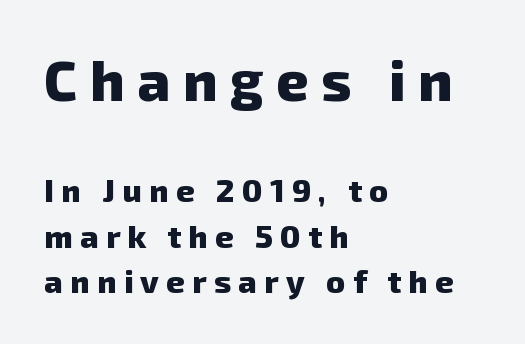
The image shows 56 px heavy sans-serif type; set left-aligned, normal line spacing (1.43x), unusually wide letter spacing (+0.23 em), not underlined; the first (top) block is 1.75x larger; low stroke contrast and a medium x-height.
